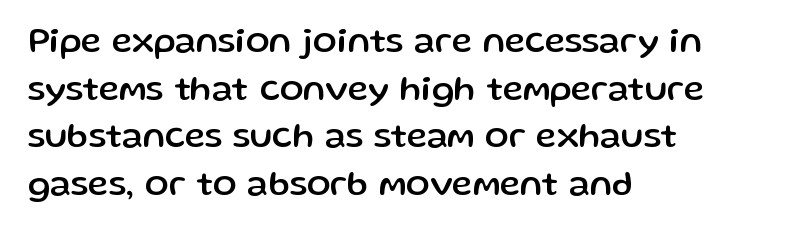
{"serif": "no", "italic": "no", "width": "normal", "stroke_contrast": "low", "x_height": "medium", "monospaced": "no", "underline": "no", "align": "left", "line_spacing": "normal", "line_spacing_ratio": 1.36, "letter_spacing": "normal", "letter_spacing_em": 0.0, "glyph_px": 35}
